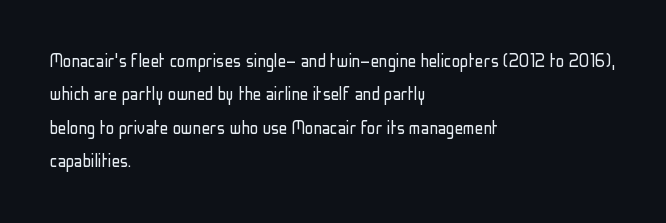
Q: Is the text bold? A: No.
Q: Is the text italic (slanted)? A: No, it is upright.
Q: Is the text underlined? A: No.
Q: How is the paragraph aligned? A: Left-aligned.
Q: Is the spacing between letters normal or unusually wide? A: Normal.
Q: Is the spacing between lines tight, normal or loose? A: Normal.
